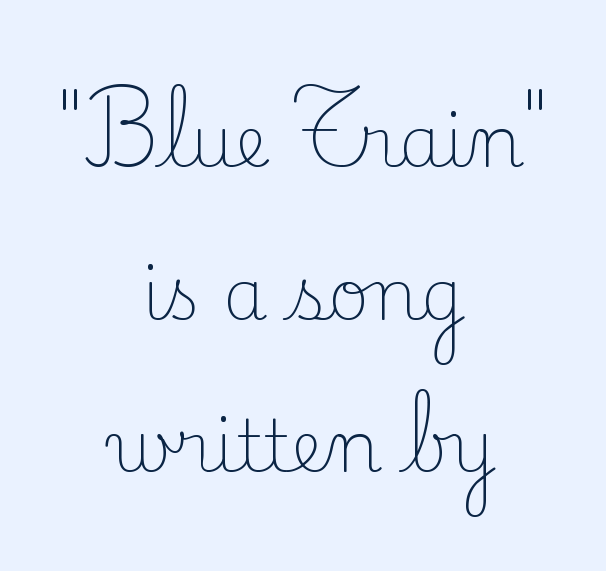
Q: Is the text bold? A: No.
Q: Is the text italic (slanted)? A: No, it is upright.
Q: Is the typeface a serif or a sans-serif typeface? A: Serif.
Q: Is the text underlined? A: No.
Q: How is the paragraph aligned? A: Centered.
Q: Is the spacing between letters normal or unusually wide? A: Normal.
Q: Is the spacing between lines tight, normal or loose? A: Loose.
Q: Width (condensed, normal, or wide)? A: Normal.
Q: Stroke contrast? A: Low.
Q: x-height? A: Small.
Q: Monospaced? A: No.
